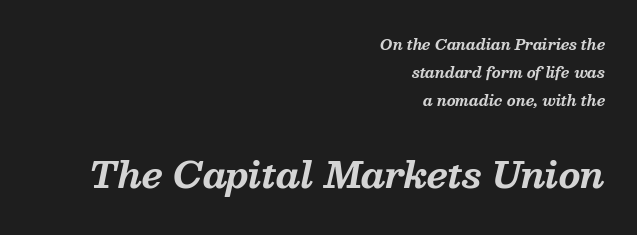
{"serif": "yes", "italic": "yes", "lean": "right", "slant_degrees": 13, "bold": "yes", "weight": "bold", "width": "normal", "stroke_contrast": "medium", "x_height": "medium", "monospaced": "no", "underline": "no", "align": "right", "line_spacing": "loose", "line_spacing_ratio": 1.99, "letter_spacing": "normal", "letter_spacing_em": 0.0, "larger_block": "second", "size_ratio": 2.5, "glyph_px": 35}
